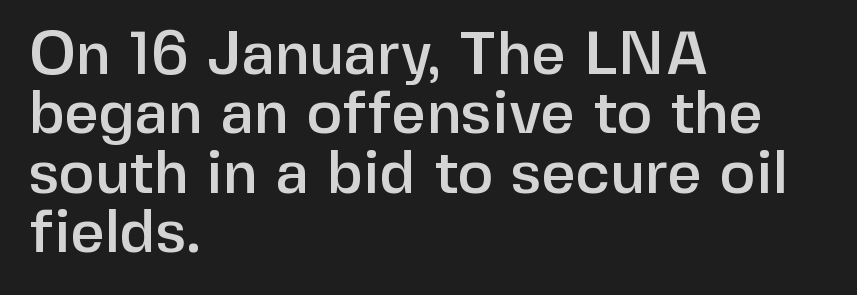
The image shows 60 px sans-serif type, upright; set left-aligned, tight line spacing (0.99x), normal letter spacing, not underlined; low stroke contrast and a medium x-height.
